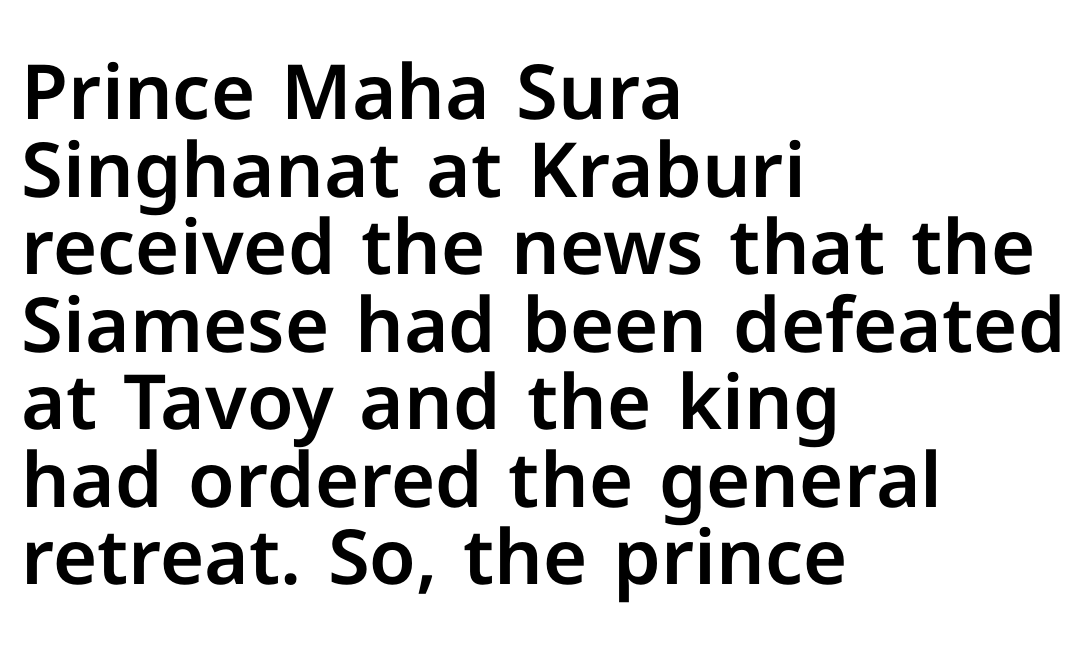
Q: Is the text italic (slanted)? A: No, it is upright.
Q: Is the typeface a serif or a sans-serif typeface? A: Sans-serif.
Q: Is the text underlined? A: No.
Q: How is the paragraph aligned? A: Left-aligned.
Q: Is the spacing between letters normal or unusually wide? A: Normal.
Q: Is the spacing between lines tight, normal or loose? A: Tight.
Q: Width (condensed, normal, or wide)? A: Normal.
Q: Stroke contrast? A: Low.
Q: x-height? A: Medium.
Q: Monospaced? A: No.
